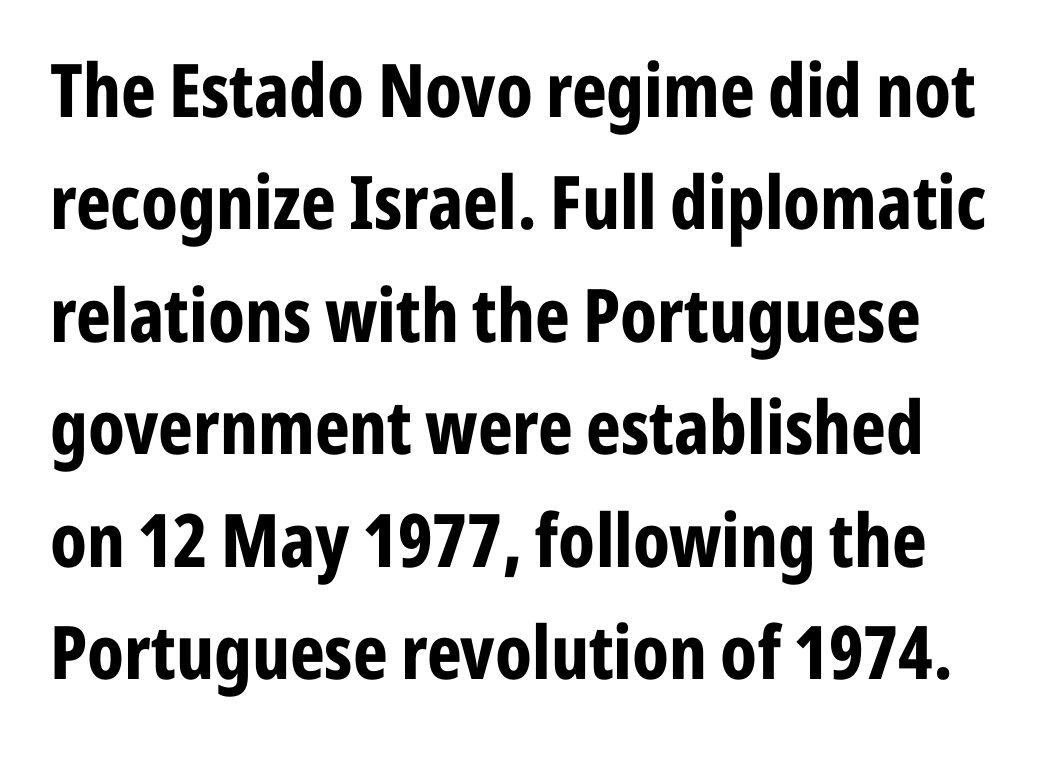
The image shows 74 px bold, condensed sans-serif type, upright; set normal line spacing (1.52x), normal letter spacing, not underlined; low stroke contrast and a medium x-height.
